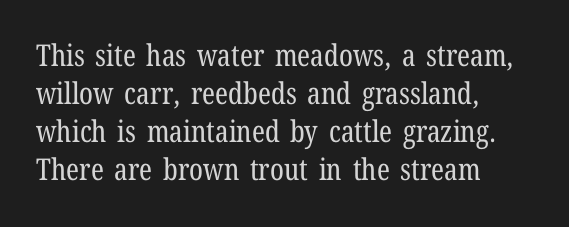
Q: Is the text bold? A: No.
Q: Is the text italic (slanted)? A: No, it is upright.
Q: Is the typeface a serif or a sans-serif typeface? A: Serif.
Q: Is the text underlined? A: No.
Q: How is the paragraph aligned? A: Left-aligned.
Q: Is the spacing between letters normal or unusually wide? A: Normal.
Q: Is the spacing between lines tight, normal or loose? A: Normal.
Q: Width (condensed, normal, or wide)? A: Condensed.
Q: Stroke contrast? A: Low.
Q: x-height? A: Medium.
Q: Monospaced? A: No.
